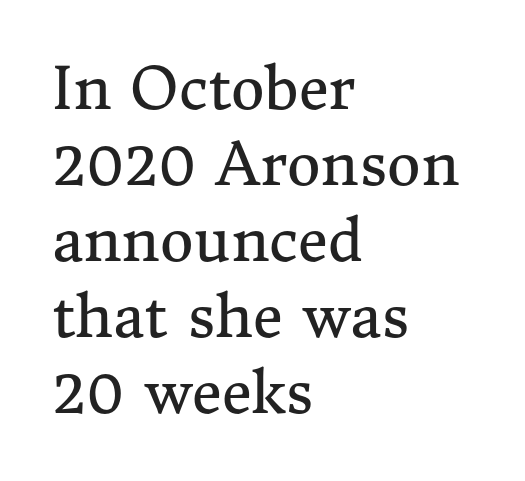
The image shows 58 px regular-weight serif type, upright; set left-aligned, normal line spacing (1.31x), normal letter spacing, not underlined; medium stroke contrast and a medium x-height.
